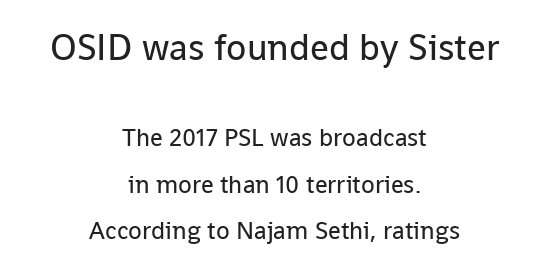
Q: Is the text bold? A: No.
Q: Is the text italic (slanted)? A: No, it is upright.
Q: Is the typeface a serif or a sans-serif typeface? A: Sans-serif.
Q: Is the text underlined? A: No.
Q: How is the paragraph aligned? A: Centered.
Q: Is the spacing between letters normal or unusually wide? A: Normal.
Q: Which block of text is set in a larger size, the first (top) or the second (bottom)? A: The first (top) one.
Q: Width (condensed, normal, or wide)? A: Normal.
Q: Stroke contrast? A: Low.
Q: x-height? A: Medium.
Q: Monospaced? A: No.
